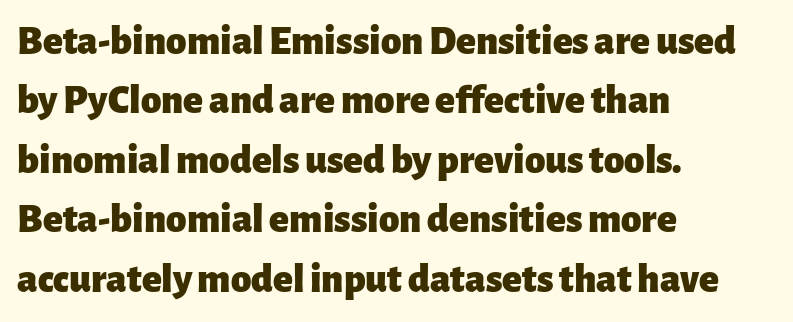
Notice how thick the strokes are: this is what a full bold looks like. Look at the bottom of the vertical strokes: they stop flat, with no serifs. The specimen reads as upright at a glance. In terms of letterspacing, this is plain default setting. Varying glyph widths throughout — classic text-font behaviour.
